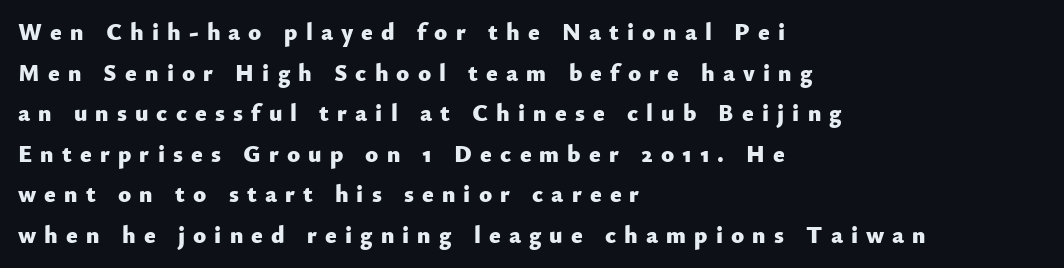
{"italic": "no", "bold": "yes", "underline": "no", "align": "left", "line_spacing": "normal", "line_spacing_ratio": 1.69, "letter_spacing": "wide", "letter_spacing_em": 0.34, "glyph_px": 24}
